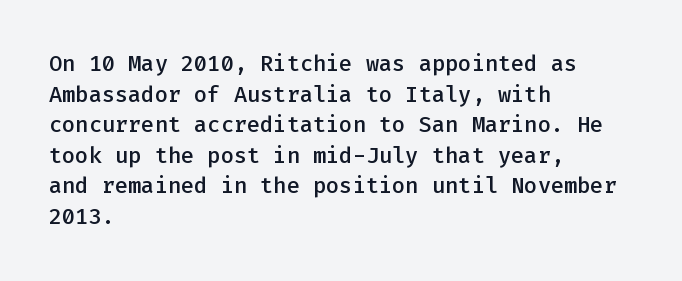
{"italic": "no", "bold": "semi", "underline": "no", "align": "left", "line_spacing": "normal", "line_spacing_ratio": 1.39, "letter_spacing": "normal", "letter_spacing_em": 0.0, "glyph_px": 22}
